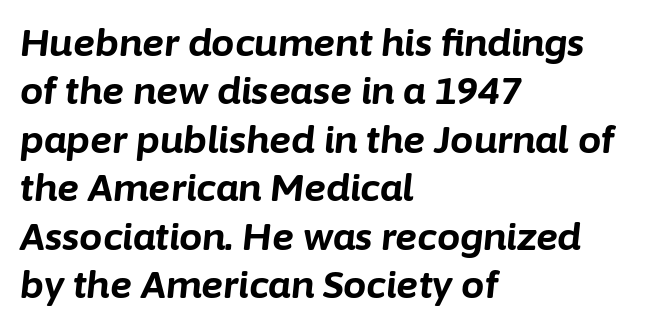
Clear beneath every line of the passage. Do the characters align in a grid? No, the font is proportional. Which margin do the lines hug? The left one — the right edge is uneven. A dark, heavy texture on the line: the type is bold. This block has exactly the height ordinary leading produces. Style check: oblique.
